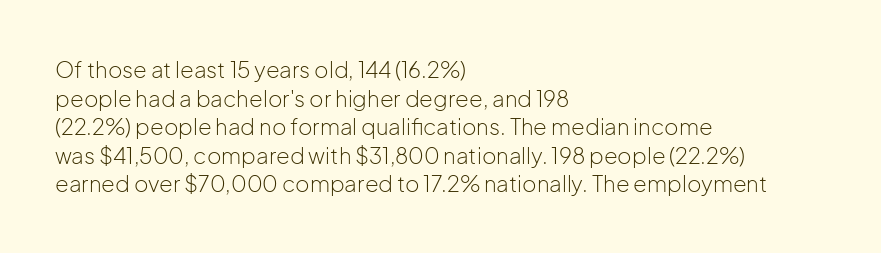
Check the space under the baseline: it is left empty. Characters follow at the spacing the type designer built in. These glyphs show unthickened strokes, regular width or finer. This is the regular roman posture of the typeface. A typesetter would call this leading conventional body-copy spacing. The compositor pushed each line to the left boundary.
